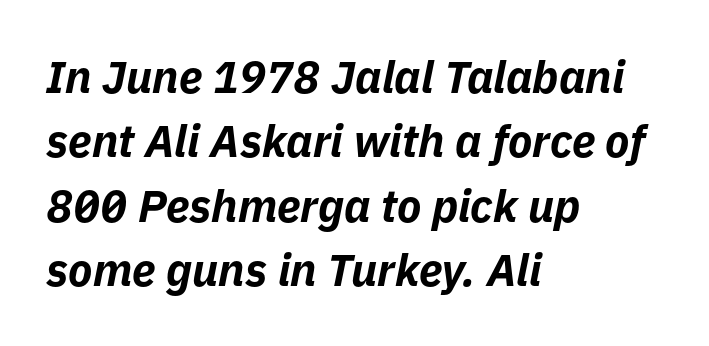
Yep, that's italic — everything's leaning. The gap between lines stays unmarked. You could not count columns in this text — the font is proportionally spaced. The paragraph has a hard left edge and a soft right edge. Each word holds together tightly as a unit, with standard inter-letter gaps.
